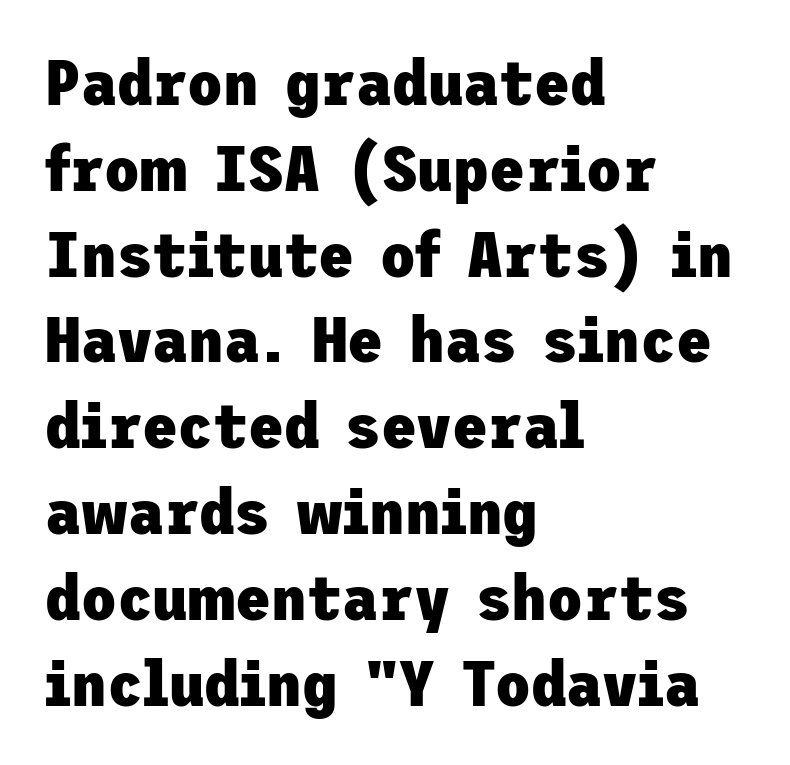
The image shows 65 px heavy sans-serif type, upright; set left-aligned, normal line spacing (1.32x), normal letter spacing, not underlined; low stroke contrast and a medium x-height.
